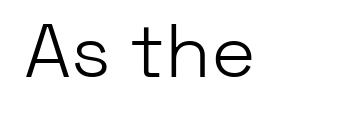
The image shows 75 px light sans-serif type, upright; set normal letter spacing, not underlined; low stroke contrast and a medium x-height.
